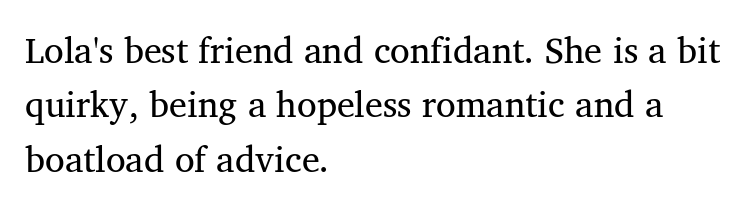
{"serif": "yes", "bold": "no", "weight": "regular", "width": "normal", "stroke_contrast": "medium", "x_height": "medium", "monospaced": "no", "underline": "no", "align": "left", "line_spacing": "normal", "line_spacing_ratio": 1.51, "letter_spacing": "normal", "letter_spacing_em": 0.0, "glyph_px": 36}
